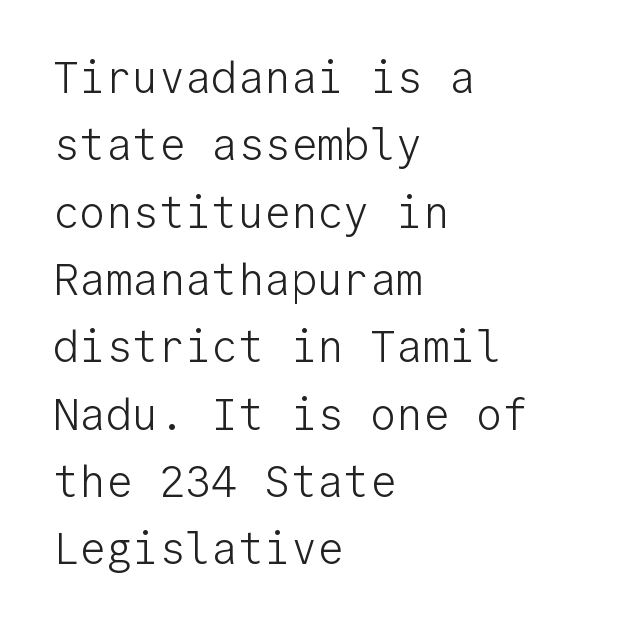
Q: Is the text bold? A: No.
Q: Is the text italic (slanted)? A: No, it is upright.
Q: Is the typeface a serif or a sans-serif typeface? A: Sans-serif.
Q: Is the text underlined? A: No.
Q: How is the paragraph aligned? A: Left-aligned.
Q: Is the spacing between letters normal or unusually wide? A: Normal.
Q: Is the spacing between lines tight, normal or loose? A: Normal.
Q: Width (condensed, normal, or wide)? A: Normal.
Q: Stroke contrast? A: Low.
Q: x-height? A: Medium.
Q: Monospaced? A: Yes.
